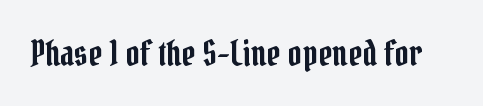
Q: Is the text italic (slanted)? A: No, it is upright.
Q: Is the typeface a serif or a sans-serif typeface? A: Serif.
Q: Is the text underlined? A: No.
Q: Is the spacing between letters normal or unusually wide? A: Normal.
Q: Width (condensed, normal, or wide)? A: Condensed.
Q: Stroke contrast? A: Low.
Q: x-height? A: Medium.
Q: Monospaced? A: No.
